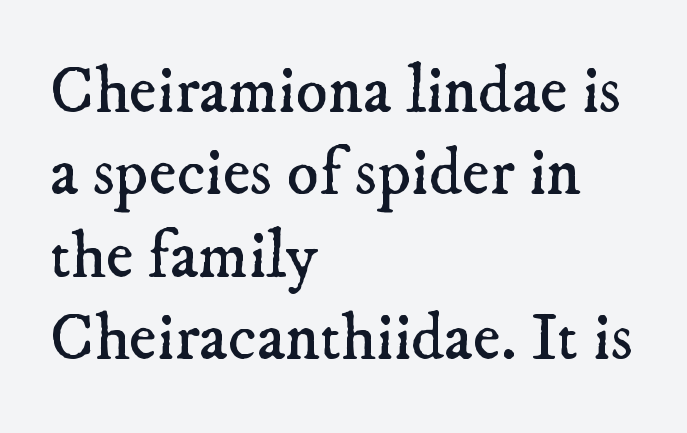
Q: Is the text bold? A: No.
Q: Is the typeface a serif or a sans-serif typeface? A: Serif.
Q: Is the text underlined? A: No.
Q: How is the paragraph aligned? A: Left-aligned.
Q: Is the spacing between letters normal or unusually wide? A: Normal.
Q: Width (condensed, normal, or wide)? A: Normal.
Q: Stroke contrast? A: Low.
Q: x-height? A: Small.
Q: Monospaced? A: No.
